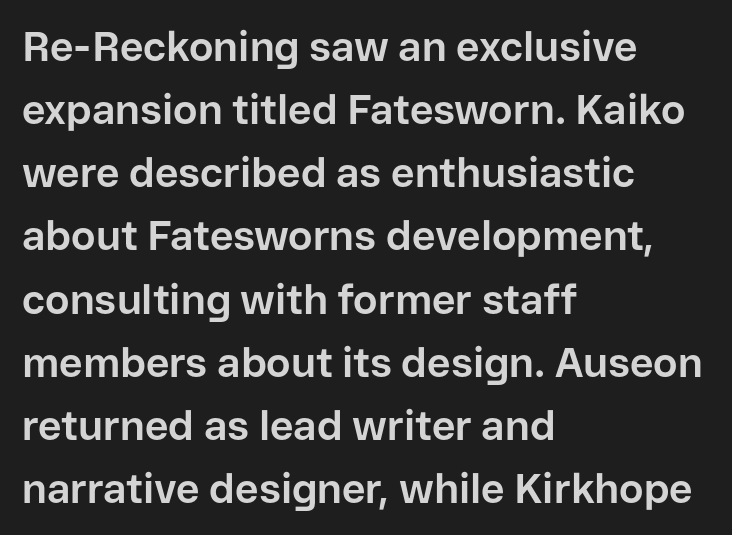
The zone under the glyphs is completely vacant. Baseline-to-baseline distance is the conventional proportion of letter height. The face used here is a sans, in the tradition of grotesques and geometrics. Compared with an ordinary text face, these strokes are far heavier — a full bold. The face used here is proportionally spaced, like ordinary book or web type.
